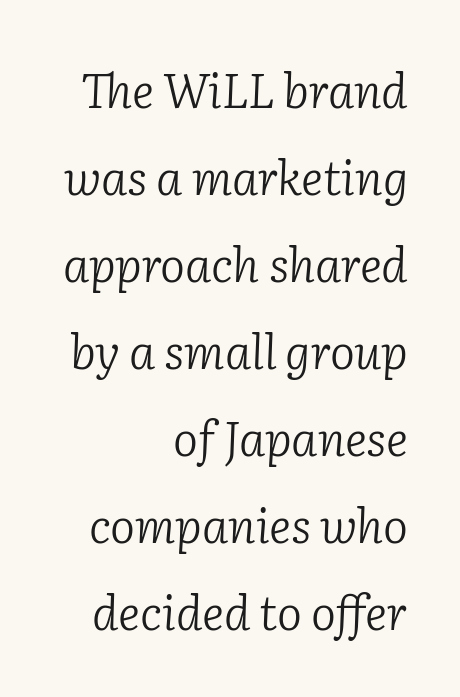
{"serif": "yes", "italic": "yes", "lean": "right", "slant_degrees": 2, "bold": "no", "weight": "light", "width": "normal", "stroke_contrast": "low", "x_height": "medium", "monospaced": "no", "underline": "no", "align": "right", "line_spacing_ratio": 1.85, "letter_spacing": "normal", "letter_spacing_em": 0.0, "glyph_px": 47}
